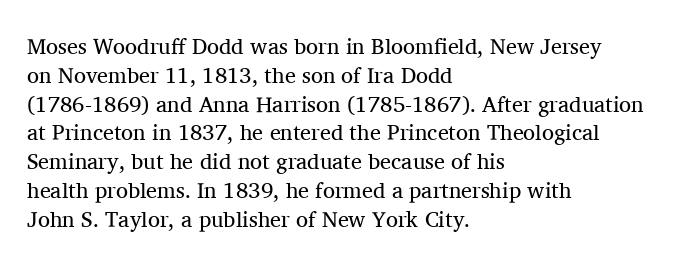
No extra ink here — the face is not bold. The ragged edge is on the right, which tells us the setting is flush left. Decoration check: the copy has no underline. Between one letter and the next there's only the usual sliver of space. No italicization has been applied; the sample stays upright. Successive baselines arrive at the customary interval.
